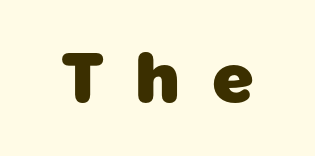
Check under the words: just untouched page. Font category for this specimen: sans-serif. Observe the wide spacing: letters keep a clear distance from each other. A typesetter would call this proportional, since set widths differ per character.
